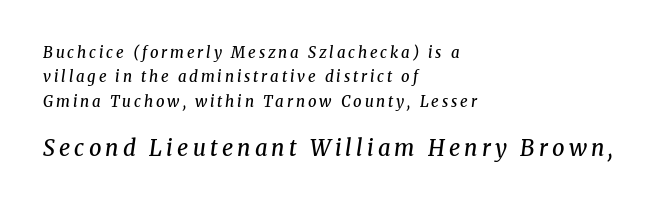
{"italic": "yes", "lean": "right", "slant_degrees": 8, "bold": "semi", "underline": "no", "align": "left", "line_spacing": "normal", "line_spacing_ratio": 1.63, "larger_block": "second", "size_ratio": 1.47, "glyph_px": 22}
